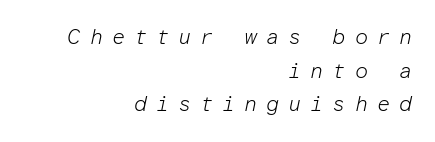
What stands out about the letter spacing? Its width — letters are far apart. Regarding leading, the lines here are spaced in the standard way. The paragraph has a hard right edge and a soft left edge. Unbolded letterforms with no extra heft. Plain, unruled lines of type.
